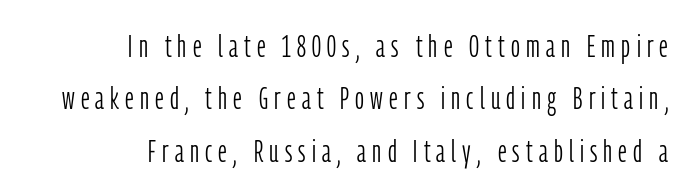
The image shows 31 px light, condensed sans-serif type, upright; set right-aligned, normal line spacing (1.69x), unusually wide letter spacing (+0.2 em), not underlined; low stroke contrast and a medium x-height.
